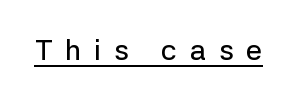
The image shows 29 px sans-serif type, upright; set unusually wide letter spacing (+0.44 em), underlined; low stroke contrast and a medium x-height.
